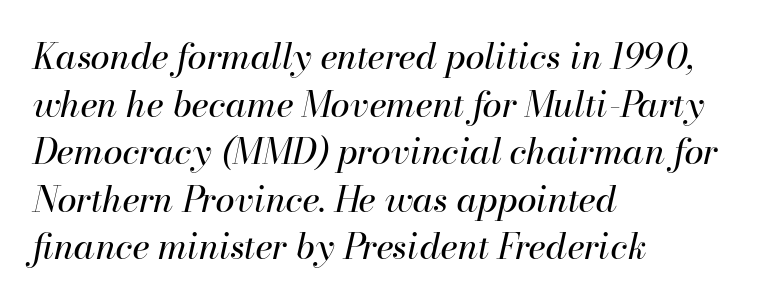
Q: Is the text bold? A: No.
Q: Is the text italic (slanted)? A: Yes, it leans right by about 13 degrees.
Q: Is the text underlined? A: No.
Q: How is the paragraph aligned? A: Left-aligned.
Q: Is the spacing between letters normal or unusually wide? A: Normal.
Q: Is the spacing between lines tight, normal or loose? A: Normal.
Q: Width (condensed, normal, or wide)? A: Normal.
Q: Stroke contrast? A: High.
Q: x-height? A: Small.
Q: Monospaced? A: No.
